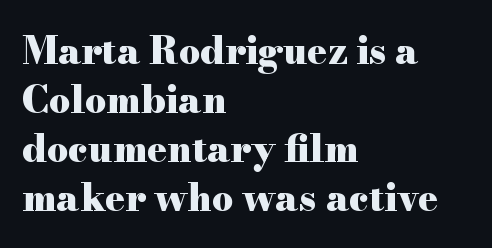
Q: Is the text bold? A: Yes.
Q: Is the text italic (slanted)? A: No, it is upright.
Q: Is the typeface a serif or a sans-serif typeface? A: Serif.
Q: Is the text underlined? A: No.
Q: How is the paragraph aligned? A: Left-aligned.
Q: Is the spacing between letters normal or unusually wide? A: Normal.
Q: Is the spacing between lines tight, normal or loose? A: Normal.
Q: Width (condensed, normal, or wide)? A: Wide.
Q: Stroke contrast? A: High.
Q: x-height? A: Small.
Q: Monospaced? A: No.
